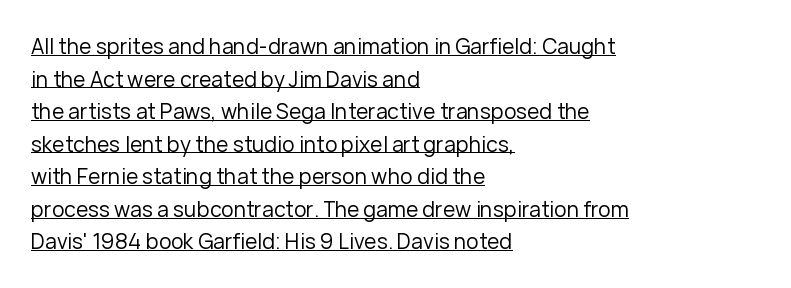
Q: Is the text bold? A: No.
Q: Is the text italic (slanted)? A: No, it is upright.
Q: Is the text underlined? A: Yes.
Q: How is the paragraph aligned? A: Left-aligned.
Q: Is the spacing between letters normal or unusually wide? A: Normal.
Q: Is the spacing between lines tight, normal or loose? A: Normal.
